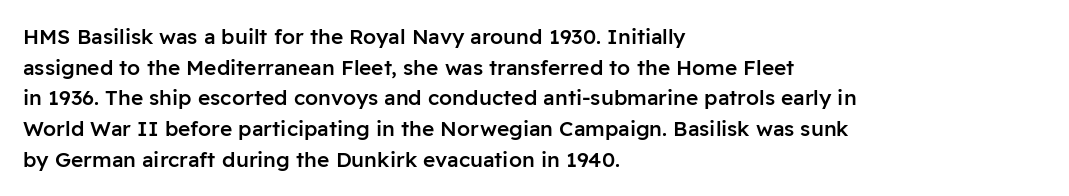
The image shows 21 px text type, upright; set left-aligned, normal line spacing (1.46x), normal letter spacing, not underlined.
